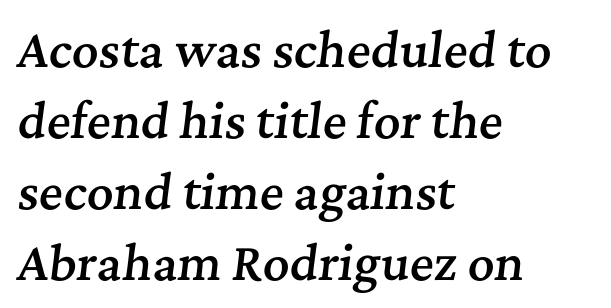
Q: Is the text bold? A: Semi-bold.
Q: Is the text italic (slanted)? A: Yes, it leans right by about 7 degrees.
Q: Is the typeface a serif or a sans-serif typeface? A: Serif.
Q: Is the text underlined? A: No.
Q: How is the paragraph aligned? A: Left-aligned.
Q: Is the spacing between letters normal or unusually wide? A: Normal.
Q: Is the spacing between lines tight, normal or loose? A: Normal.
Q: Width (condensed, normal, or wide)? A: Normal.
Q: Stroke contrast? A: Medium.
Q: x-height? A: Medium.
Q: Monospaced? A: No.
